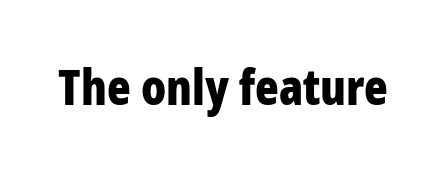
The image shows 49 px bold, condensed sans-serif type, upright; set normal letter spacing, not underlined; low stroke contrast and a medium x-height.
